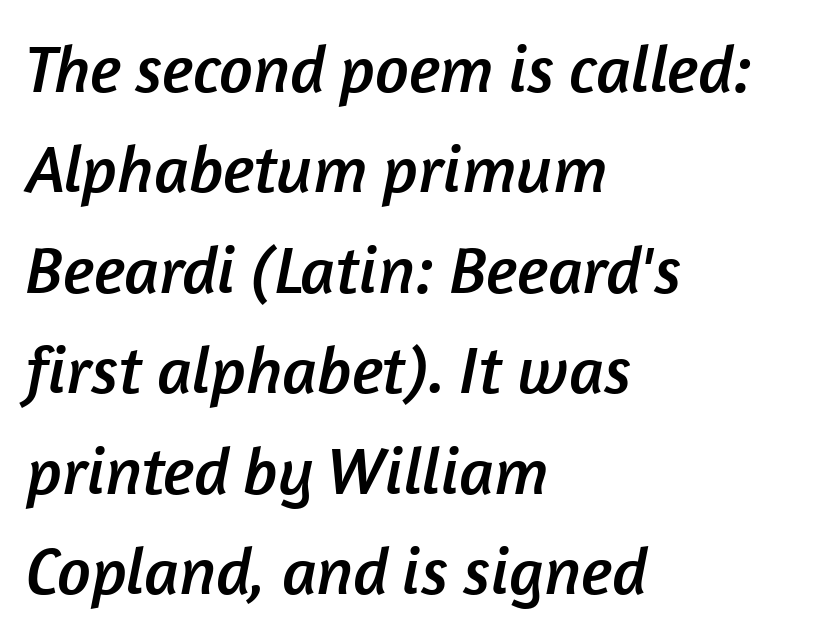
Spacing verdict: proportional, widths tailored to each character. Unmarked baselines from the first word to the last. These lines are set flush left with a ragged right edge. Is the letter spacing exaggerated? No — it looks like the ordinary default. Vertical spacing — default. Serifs: no, the terminals of the letterforms are clean.
